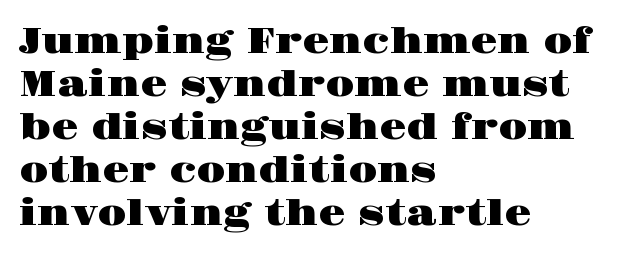
Compared with a centered layout, this one pins lines to the left instead. Descender tails drop into unmarked territory. The characters display serif detailing at their extremities. Each letter keeps its own natural width here, so spacing adapts to shape. The letters sit at their default tracking, neither squeezed nor spread. The specimen reads as upright at a glance.
